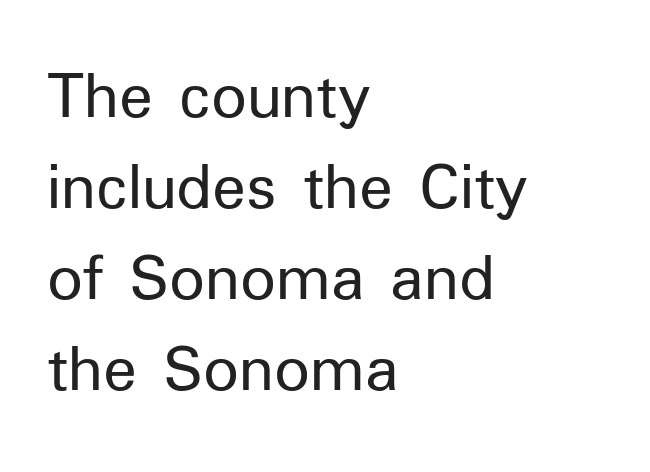
{"serif": "no", "italic": "no", "bold": "no", "weight": "regular", "width": "normal", "stroke_contrast": "low", "x_height": "medium", "monospaced": "no", "underline": "no", "align": "left", "line_spacing": "normal", "line_spacing_ratio": 1.3, "letter_spacing": "normal", "letter_spacing_em": 0.0, "glyph_px": 70}
